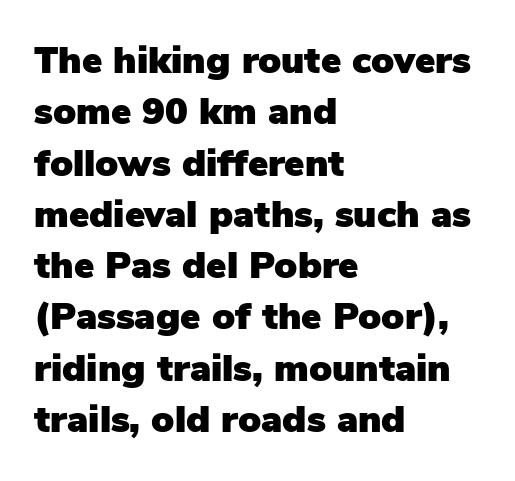
{"serif": "no", "italic": "no", "width": "normal", "stroke_contrast": "low", "x_height": "medium", "monospaced": "no", "underline": "no", "align": "left", "line_spacing": "normal", "line_spacing_ratio": 1.35, "letter_spacing": "normal", "letter_spacing_em": 0.0, "glyph_px": 38}
